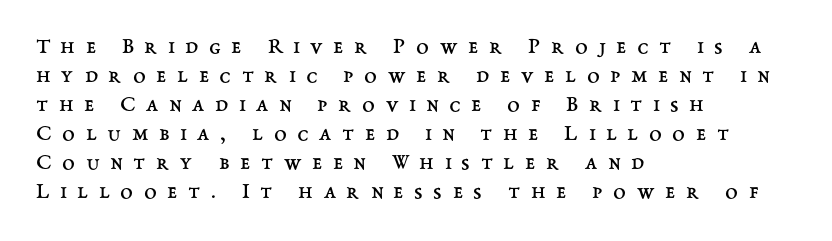
{"italic": "no", "bold": "no", "underline": "no", "align": "left", "line_spacing": "normal", "line_spacing_ratio": 1.26, "letter_spacing": "wide", "letter_spacing_em": 0.46, "glyph_px": 23}
